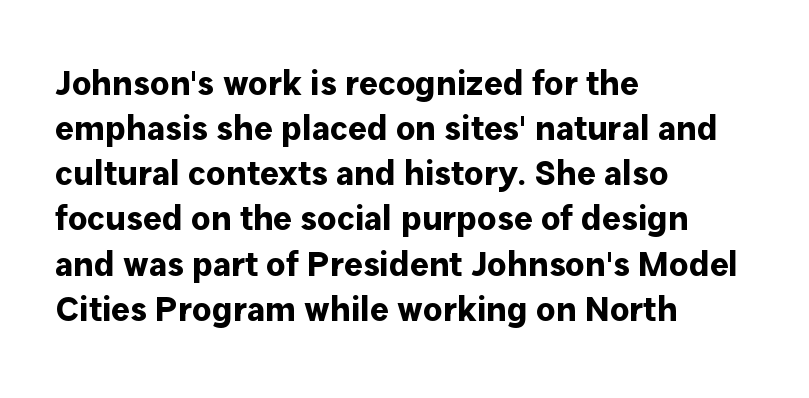
{"serif": "no", "italic": "no", "bold": "yes", "weight": "bold", "width": "normal", "stroke_contrast": "low", "x_height": "medium", "monospaced": "no", "underline": "no", "align": "left", "line_spacing": "normal", "line_spacing_ratio": 1.29, "letter_spacing": "normal", "letter_spacing_em": 0.0, "glyph_px": 35}
